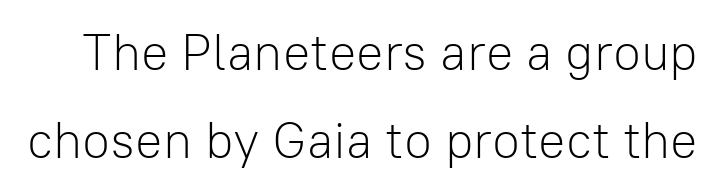
{"serif": "no", "italic": "no", "bold": "no", "weight": "light", "width": "normal", "stroke_contrast": "low", "x_height": "medium", "monospaced": "no", "underline": "no", "line_spacing_ratio": 1.72, "letter_spacing": "normal", "letter_spacing_em": 0.0, "glyph_px": 51}
